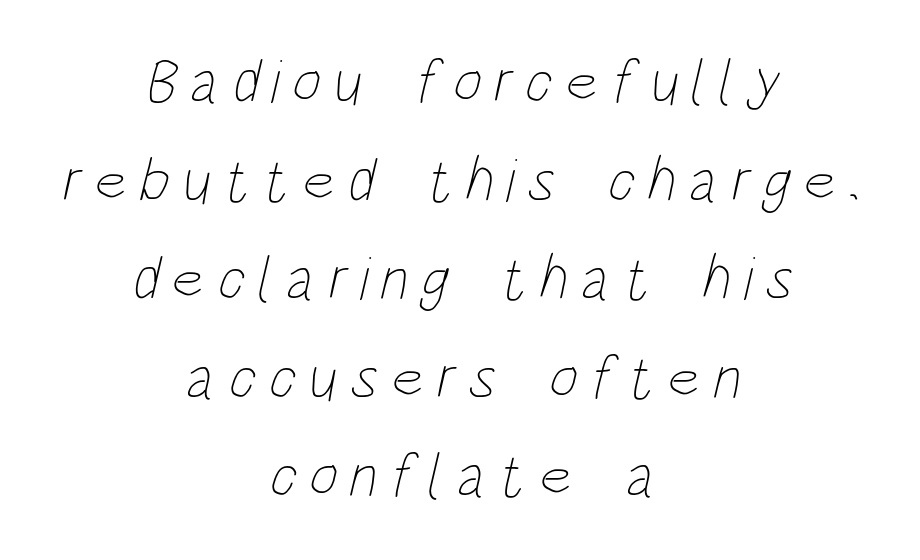
Q: Is the text bold? A: No.
Q: Is the text underlined? A: No.
Q: How is the paragraph aligned? A: Centered.
Q: Is the spacing between letters normal or unusually wide? A: Unusually wide.
Q: Is the spacing between lines tight, normal or loose? A: Normal.
Q: Width (condensed, normal, or wide)? A: Condensed.
Q: Stroke contrast? A: Low.
Q: x-height? A: Large.
Q: Monospaced? A: No.
